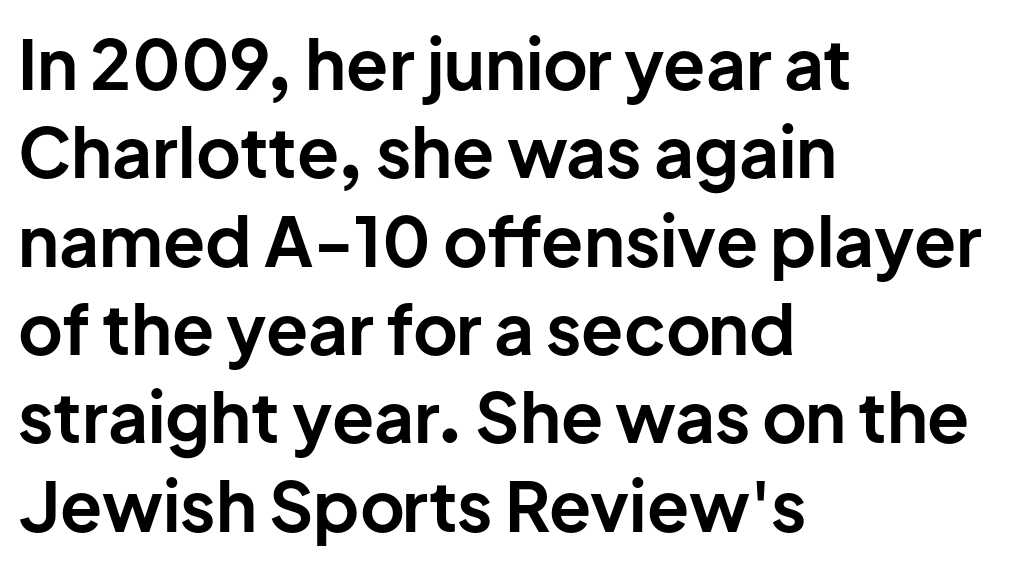
The image shows 69 px bold sans-serif type, upright; set left-aligned, normal line spacing (1.28x), normal letter spacing, not underlined; low stroke contrast and a medium x-height.
